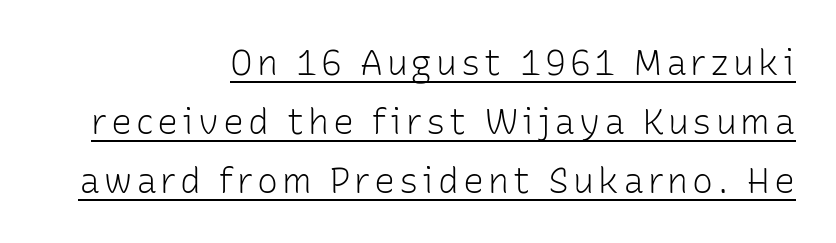
{"serif": "no", "italic": "no", "bold": "no", "weight": "light", "width": "normal", "stroke_contrast": "low", "x_height": "medium", "monospaced": "no", "underline": "yes", "align": "right", "line_spacing": "normal", "line_spacing_ratio": 1.68, "glyph_px": 35}
